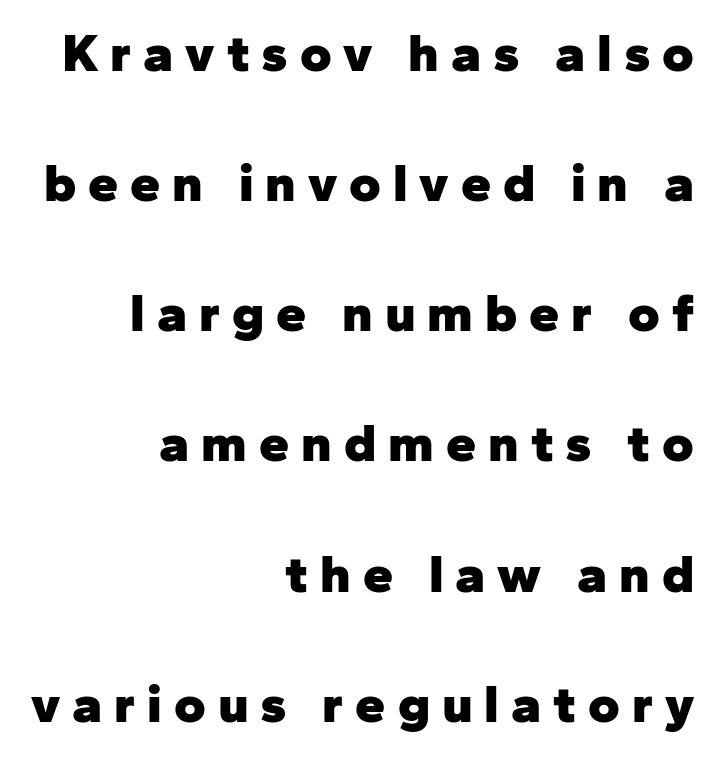
{"serif": "no", "italic": "no", "bold": "yes", "weight": "heavy", "width": "normal", "stroke_contrast": "low", "x_height": "medium", "monospaced": "no", "underline": "no", "align": "right", "line_spacing": "loose", "line_spacing_ratio": 2.41, "letter_spacing": "wide", "letter_spacing_em": 0.22, "glyph_px": 54}
